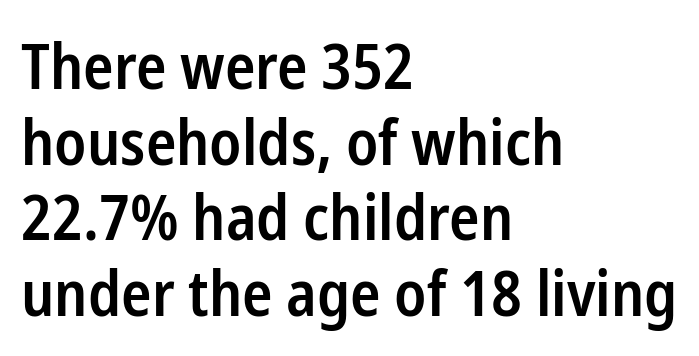
Q: Is the text bold? A: Semi-bold.
Q: Is the text italic (slanted)? A: No, it is upright.
Q: Is the typeface a serif or a sans-serif typeface? A: Sans-serif.
Q: Is the text underlined? A: No.
Q: How is the paragraph aligned? A: Left-aligned.
Q: Is the spacing between letters normal or unusually wide? A: Normal.
Q: Width (condensed, normal, or wide)? A: Condensed.
Q: Stroke contrast? A: Low.
Q: x-height? A: Medium.
Q: Monospaced? A: No.
